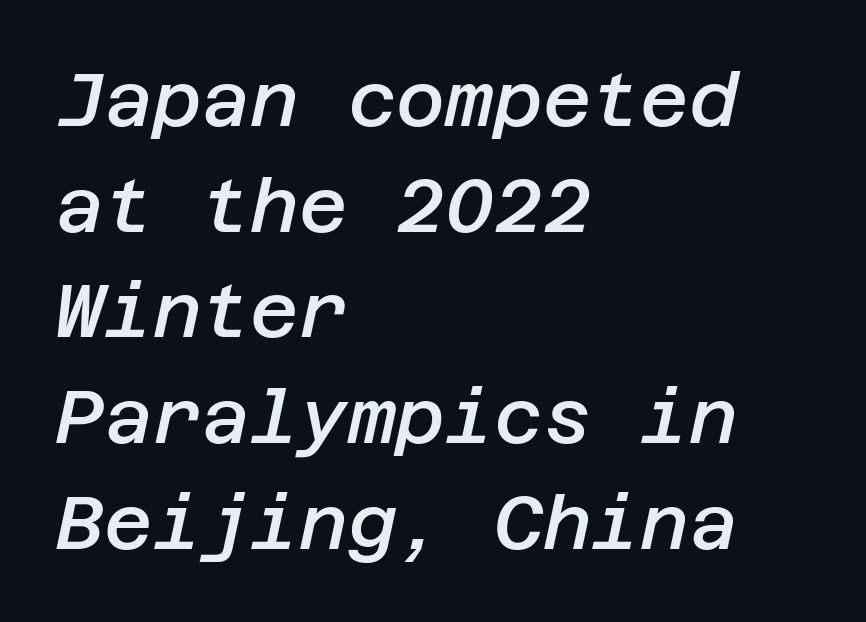
Italic: yes, the glyphs are oblique. What's the leading like? Ordinary, nothing unusual. In terms of weight, the rendering is demibold, just under bold. Horizontally, the lines are justified to the leading edge only. How are the letters spaced? Ordinarily, with no added tracking.
